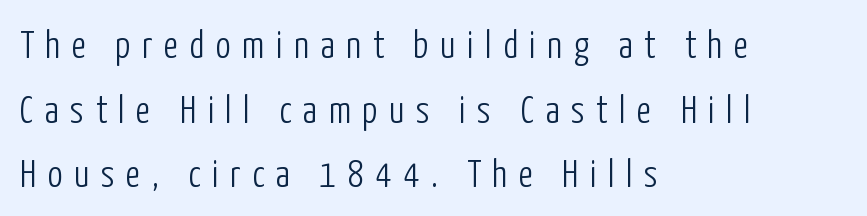
Q: Is the text bold? A: No.
Q: Is the text italic (slanted)? A: No, it is upright.
Q: Is the typeface a serif or a sans-serif typeface? A: Sans-serif.
Q: Is the text underlined? A: No.
Q: How is the paragraph aligned? A: Left-aligned.
Q: Is the spacing between letters normal or unusually wide? A: Unusually wide.
Q: Is the spacing between lines tight, normal or loose? A: Normal.
Q: Width (condensed, normal, or wide)? A: Condensed.
Q: Stroke contrast? A: Low.
Q: x-height? A: Medium.
Q: Monospaced? A: No.
